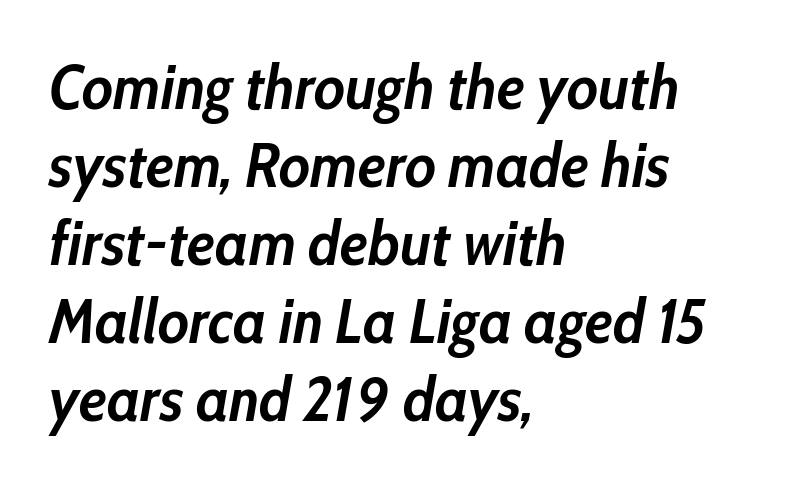
Q: Is the text bold? A: Yes.
Q: Is the text italic (slanted)? A: Yes, it leans right by about 10 degrees.
Q: Is the text underlined? A: No.
Q: How is the paragraph aligned? A: Left-aligned.
Q: Is the spacing between letters normal or unusually wide? A: Normal.
Q: Is the spacing between lines tight, normal or loose? A: Normal.
Q: Width (condensed, normal, or wide)? A: Condensed.
Q: Stroke contrast? A: Low.
Q: x-height? A: Medium.
Q: Monospaced? A: No.
